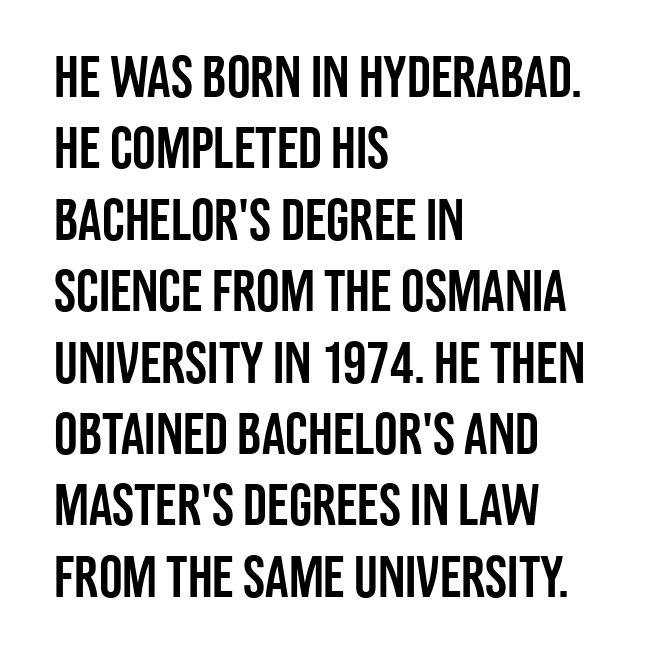
{"serif": "no", "italic": "no", "width": "condensed", "stroke_contrast": "low", "x_height": "large", "monospaced": "no", "underline": "no", "align": "left", "line_spacing_ratio": 1.21, "letter_spacing": "normal", "letter_spacing_em": 0.0, "glyph_px": 59}
